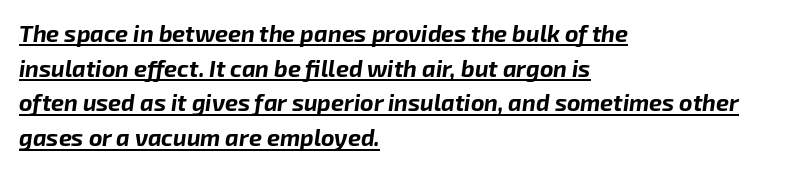
The image shows 23 px bold type, italic (leaning right); set left-aligned, normal line spacing (1.51x), normal letter spacing, underlined.
